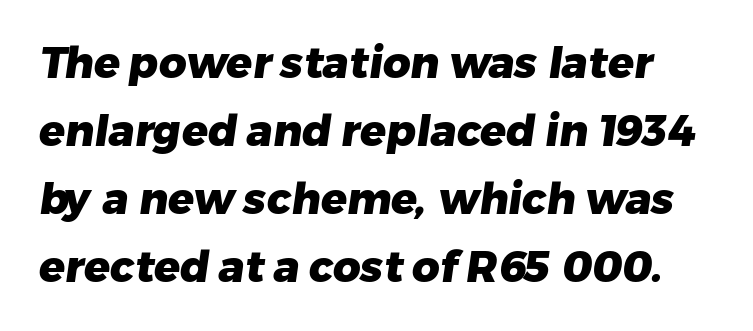
The image shows 43 px heavy sans-serif type; set left-aligned, normal line spacing (1.58x), normal letter spacing, not underlined; low stroke contrast and a medium x-height.
